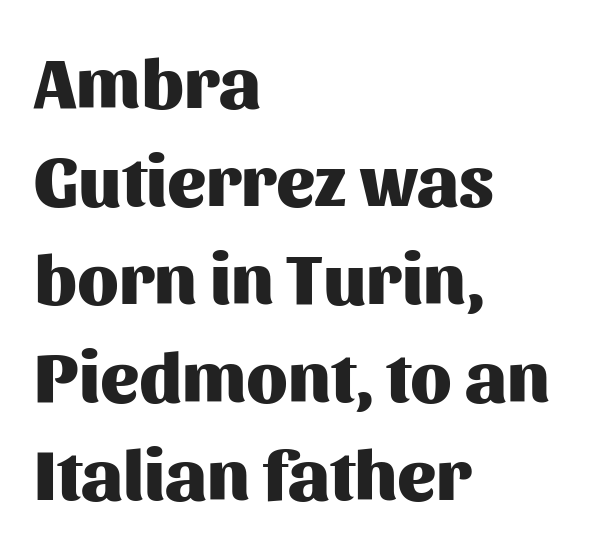
Type style note: lacks serifs. It's the straight-up-and-down kind of type. The ragged edge is on the right, which tells us the setting is flush left. Do the characters align in a grid? No, the font is proportional.
